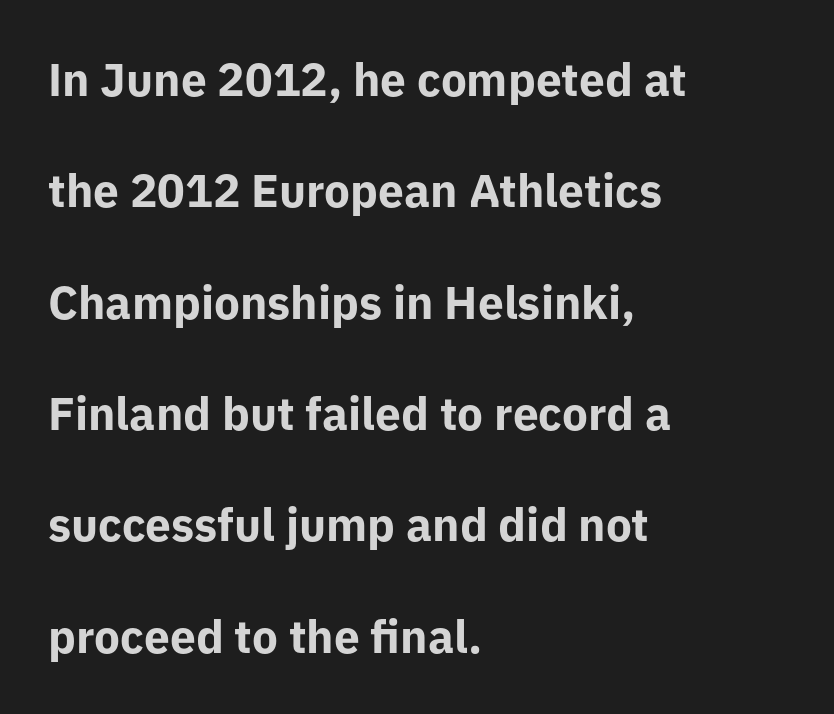
Do the letters lean? They stand straight. The face used here is proportionally spaced, like ordinary book or web type. Is the letter spacing exaggerated? No — it looks like the ordinary default. The rag falls on the right side of this text block. Does the type have serifs? No, each stem ends abruptly. Notice how thick the strokes are: this is what a full bold looks like.
